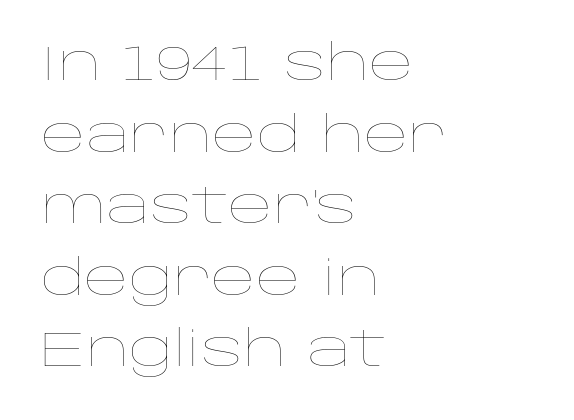
{"italic": "no", "bold": "no", "weight": "thin", "width": "wide", "stroke_contrast": "low", "x_height": "large", "monospaced": "no", "underline": "no", "align": "left", "line_spacing": "normal", "line_spacing_ratio": 1.46, "letter_spacing": "normal", "letter_spacing_em": 0.0, "glyph_px": 49}
